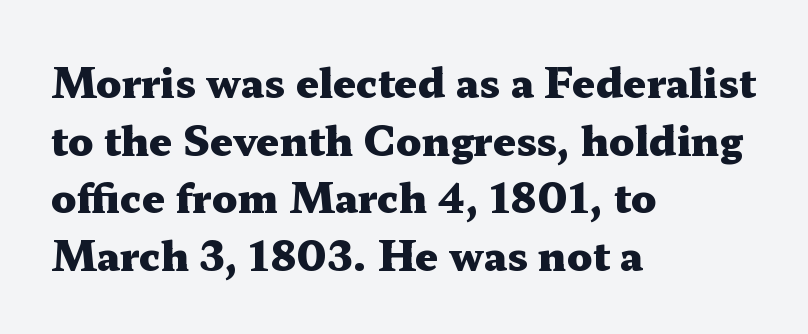
The image shows 40 px heavy, wide serif type, upright; set left-aligned, normal line spacing (1.44x), normal letter spacing, not underlined; medium stroke contrast and a medium x-height.
